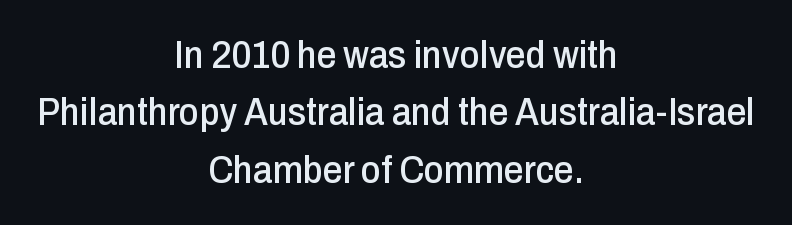
Q: Is the text italic (slanted)? A: No, it is upright.
Q: Is the typeface a serif or a sans-serif typeface? A: Sans-serif.
Q: Is the text underlined? A: No.
Q: How is the paragraph aligned? A: Centered.
Q: Is the spacing between letters normal or unusually wide? A: Normal.
Q: Is the spacing between lines tight, normal or loose? A: Normal.
Q: Width (condensed, normal, or wide)? A: Condensed.
Q: Stroke contrast? A: Low.
Q: x-height? A: Medium.
Q: Monospaced? A: No.
